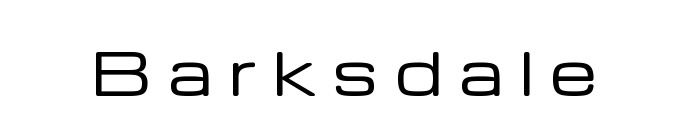
Q: Is the text bold? A: No.
Q: Is the text italic (slanted)? A: No, it is upright.
Q: Is the typeface a serif or a sans-serif typeface? A: Sans-serif.
Q: Is the text underlined? A: No.
Q: Is the spacing between letters normal or unusually wide? A: Unusually wide.
Q: Width (condensed, normal, or wide)? A: Normal.
Q: Stroke contrast? A: Low.
Q: x-height? A: Medium.
Q: Monospaced? A: No.
